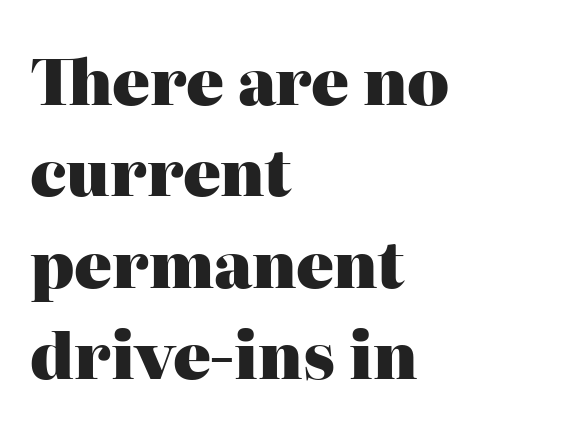
{"serif": "yes", "italic": "no", "bold": "yes", "weight": "heavy", "width": "normal", "stroke_contrast": "high", "x_height": "medium", "monospaced": "no", "underline": "no", "align": "left", "line_spacing": "normal", "line_spacing_ratio": 1.45, "letter_spacing": "normal", "letter_spacing_em": 0.0, "glyph_px": 63}
